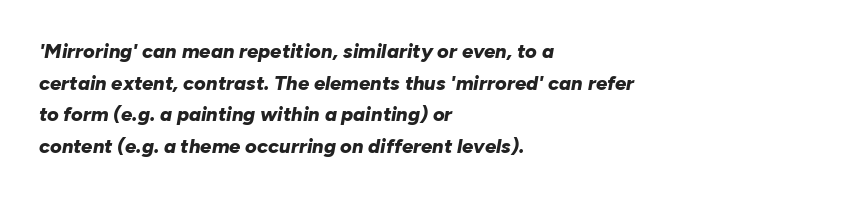
Q: Is the text bold? A: Yes.
Q: Is the text italic (slanted)? A: Yes, it leans right by about 10 degrees.
Q: Is the text underlined? A: No.
Q: How is the paragraph aligned? A: Left-aligned.
Q: Is the spacing between letters normal or unusually wide? A: Normal.
Q: Is the spacing between lines tight, normal or loose? A: Normal.
